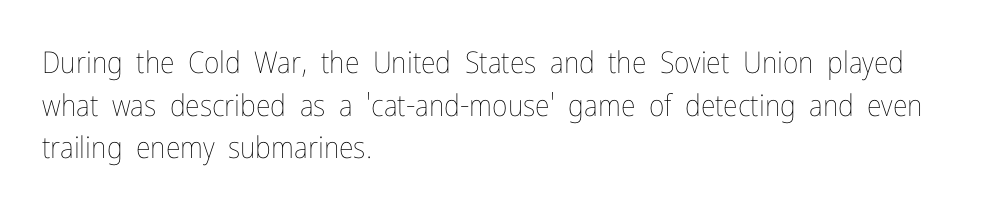
The image shows 30 px thin, condensed type, upright; set left-aligned, normal line spacing (1.42x), normal letter spacing, not underlined; low stroke contrast and a medium x-height.
